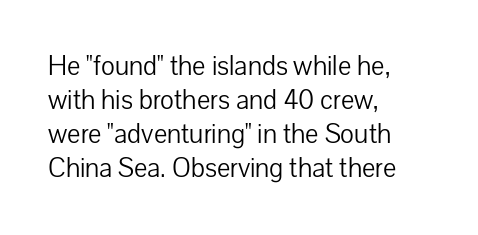
The image shows 28 px light sans-serif type, upright; set left-aligned, line spacing 1.21x, normal letter spacing, not underlined; low stroke contrast and a medium x-height.
